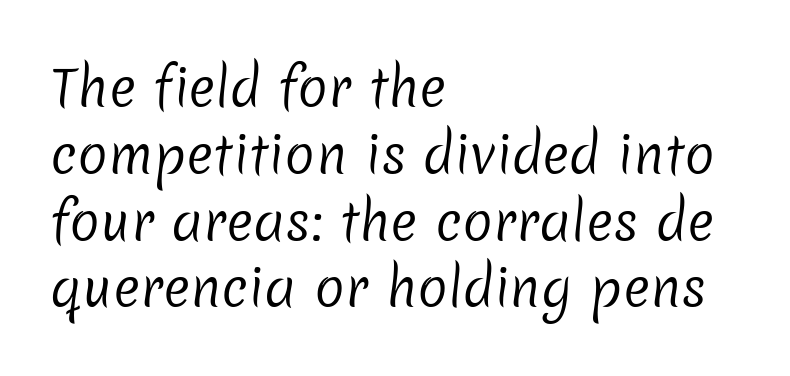
{"serif": "no", "bold": "no", "weight": "regular", "width": "normal", "stroke_contrast": "low", "x_height": "medium", "monospaced": "no", "underline": "no", "align": "left", "line_spacing": "normal", "line_spacing_ratio": 1.31, "letter_spacing": "normal", "letter_spacing_em": 0.0, "glyph_px": 51}
